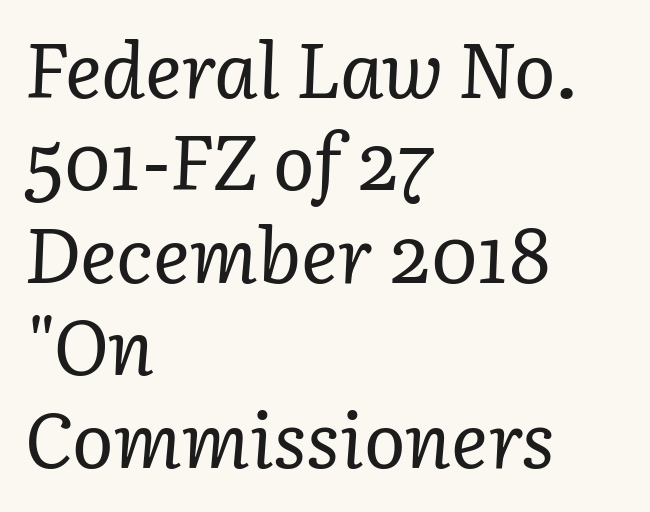
The image shows 77 px regular-weight serif type, italic (leaning right); set left-aligned, line spacing 1.2x, normal letter spacing, not underlined; low stroke contrast and a medium x-height.
